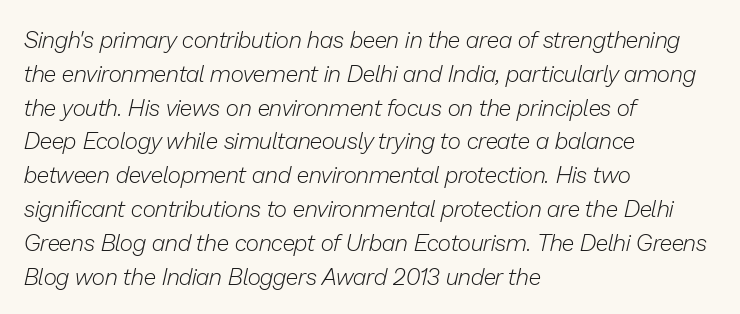
The image shows 23 px text type, italic (leaning right); set left-aligned, normal line spacing (1.47x), normal letter spacing, not underlined.
